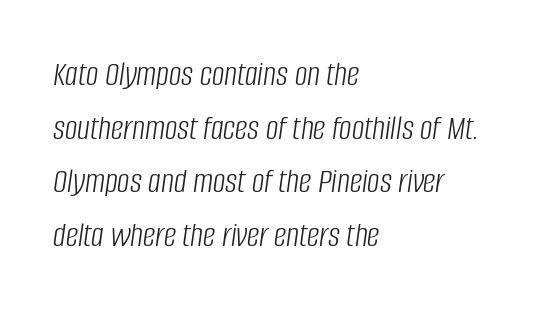
Weight class: somewhere from thin through regular. The ragged edge is on the right, which tells us the setting is flush left. The horizontal fit of the characters is conventional and even. The block of text has a typical density, with ordinary space between rows. The space directly below the letters is spotless. Think of a printed novel: that variable character pitch is what you see here.
